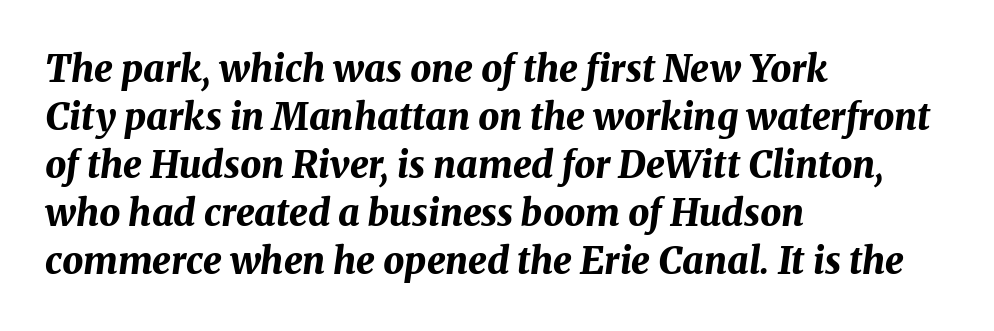
Q: Is the text bold? A: Yes.
Q: Is the text italic (slanted)? A: Yes, it leans right by about 8 degrees.
Q: Is the text underlined? A: No.
Q: How is the paragraph aligned? A: Left-aligned.
Q: Is the spacing between letters normal or unusually wide? A: Normal.
Q: Is the spacing between lines tight, normal or loose? A: Normal.
Q: Width (condensed, normal, or wide)? A: Normal.
Q: Stroke contrast? A: Medium.
Q: x-height? A: Medium.
Q: Monospaced? A: No.
